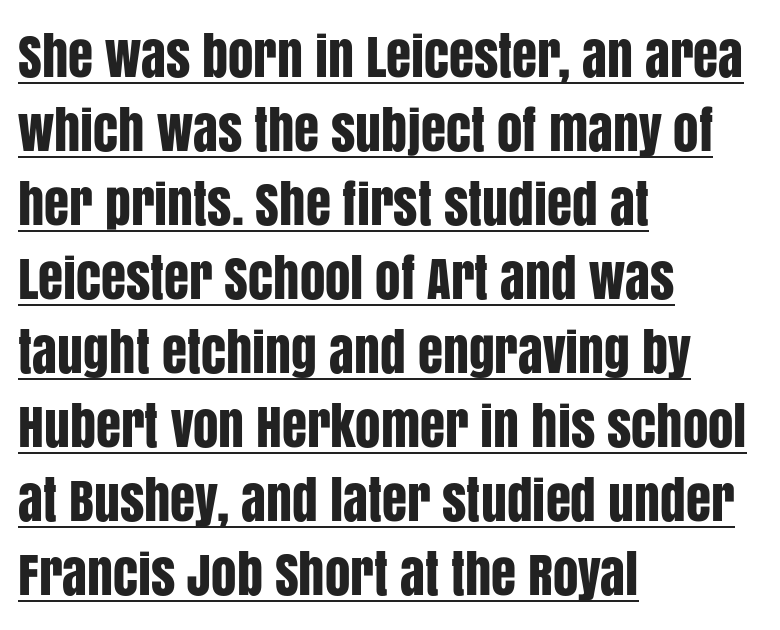
Q: Is the text italic (slanted)? A: No, it is upright.
Q: Is the typeface a serif or a sans-serif typeface? A: Sans-serif.
Q: Is the text underlined? A: Yes.
Q: How is the paragraph aligned? A: Left-aligned.
Q: Is the spacing between letters normal or unusually wide? A: Normal.
Q: Is the spacing between lines tight, normal or loose? A: Normal.
Q: Width (condensed, normal, or wide)? A: Condensed.
Q: Stroke contrast? A: Low.
Q: x-height? A: Large.
Q: Monospaced? A: No.
